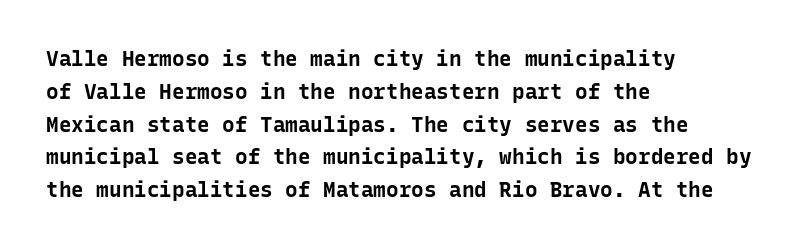
{"italic": "no", "bold": "yes", "underline": "no", "align": "left", "line_spacing": "normal", "line_spacing_ratio": 1.56, "letter_spacing": "normal", "letter_spacing_em": 0.0, "glyph_px": 21}
